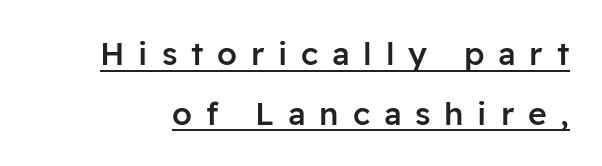
{"serif": "no", "italic": "no", "bold": "semi", "weight": "semibold", "width": "normal", "stroke_contrast": "low", "x_height": "medium", "monospaced": "no", "underline": "yes", "line_spacing_ratio": 1.86, "letter_spacing": "wide", "letter_spacing_em": 0.43, "glyph_px": 32}
